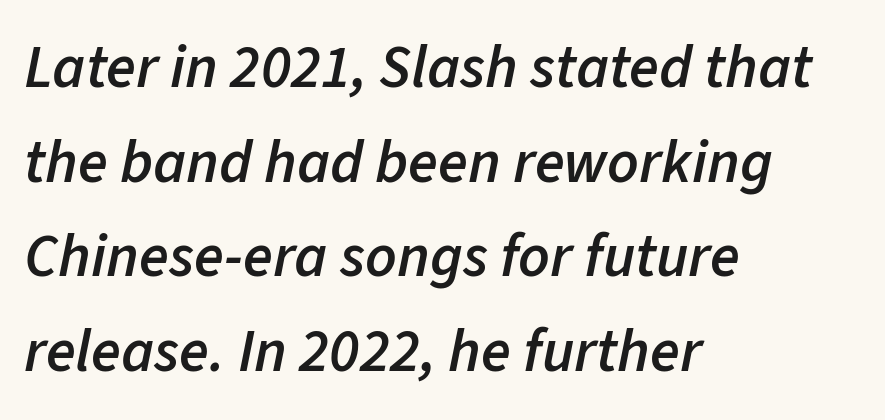
Q: Is the text bold? A: Semi-bold.
Q: Is the text italic (slanted)? A: Yes, it leans right by about 11 degrees.
Q: Is the text underlined? A: No.
Q: How is the paragraph aligned? A: Left-aligned.
Q: Is the spacing between letters normal or unusually wide? A: Normal.
Q: Is the spacing between lines tight, normal or loose? A: Normal.
Q: Width (condensed, normal, or wide)? A: Normal.
Q: Stroke contrast? A: Low.
Q: x-height? A: Medium.
Q: Monospaced? A: No.
